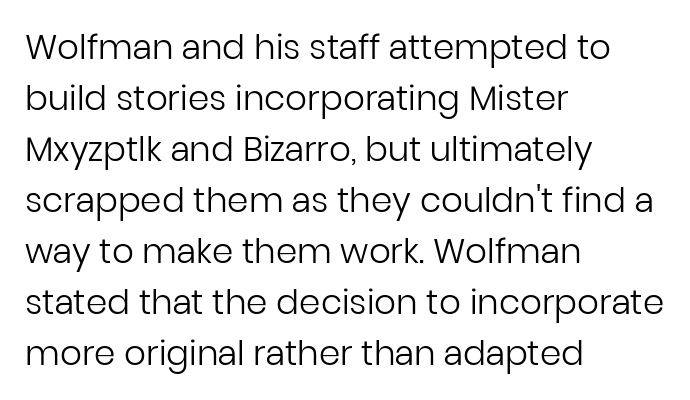
Grotesque or geometric, the face here clearly has no serifs. This is the regular roman posture of the typeface. The face used here is proportionally spaced, like ordinary book or web type. Inter-character spacing is left at the font's built-in metrics. Underlining? Definitely not there.
